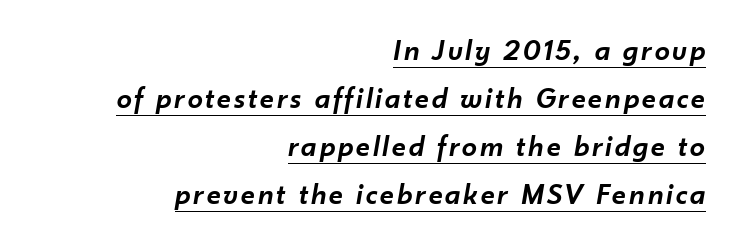
Casual observation: everything's shoved over to the right. Compared with ordinary roman type, these characters are visibly tilted. As a designer I'd log this as weight 600, semibold. What's the leading like? Ordinary, nothing unusual.
